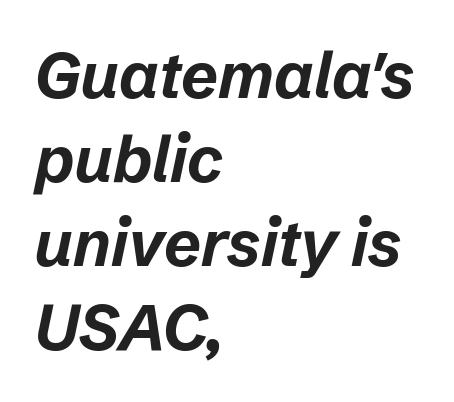
The image shows 64 px bold type, italic (leaning right); set left-aligned, normal line spacing (1.31x), normal letter spacing, not underlined; low stroke contrast and a medium x-height.
